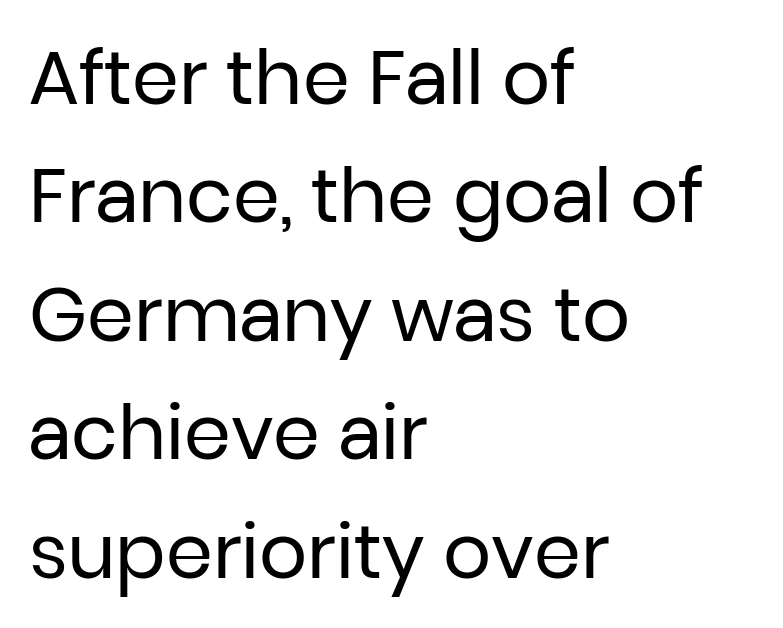
Q: Is the text bold? A: No.
Q: Is the text italic (slanted)? A: No, it is upright.
Q: Is the typeface a serif or a sans-serif typeface? A: Sans-serif.
Q: Is the text underlined? A: No.
Q: How is the paragraph aligned? A: Left-aligned.
Q: Is the spacing between letters normal or unusually wide? A: Normal.
Q: Is the spacing between lines tight, normal or loose? A: Normal.
Q: Width (condensed, normal, or wide)? A: Normal.
Q: Stroke contrast? A: Low.
Q: x-height? A: Medium.
Q: Monospaced? A: No.
